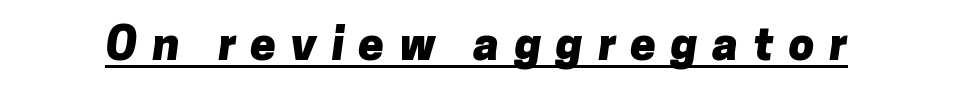
Substantial extra tracking has been applied to these lines. Plenty of ink on the page — the face is bold. Font category for this specimen: sans-serif. The words here are underlined.
